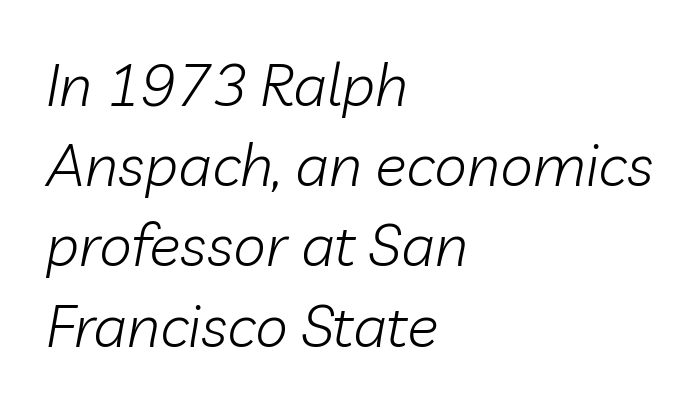
{"italic": "yes", "lean": "right", "slant_degrees": 10, "bold": "no", "weight": "light", "width": "normal", "stroke_contrast": "low", "x_height": "medium", "monospaced": "no", "underline": "no", "align": "left", "line_spacing": "normal", "line_spacing_ratio": 1.36, "letter_spacing": "normal", "letter_spacing_em": 0.0, "glyph_px": 59}
